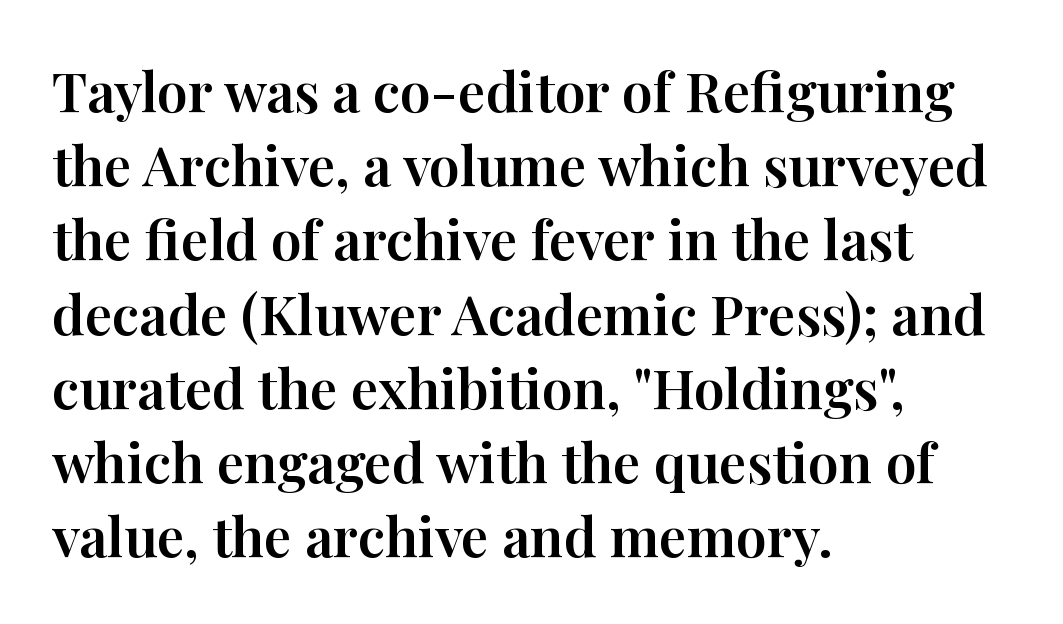
{"serif": "yes", "italic": "no", "width": "normal", "stroke_contrast": "high", "x_height": "medium", "monospaced": "no", "underline": "no", "align": "left", "line_spacing": "normal", "line_spacing_ratio": 1.35, "letter_spacing": "normal", "letter_spacing_em": 0.0, "glyph_px": 55}
